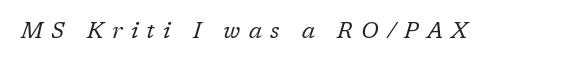
Q: Is the text bold? A: No.
Q: Is the text italic (slanted)? A: Yes, it leans right by about 17 degrees.
Q: Is the text underlined? A: No.
Q: Is the spacing between letters normal or unusually wide? A: Unusually wide.
